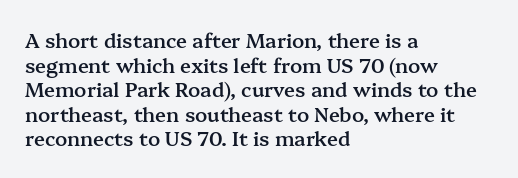
{"italic": "no", "bold": "semi", "underline": "no", "align": "left", "line_spacing_ratio": 1.23, "letter_spacing": "normal", "letter_spacing_em": 0.0, "glyph_px": 20}
